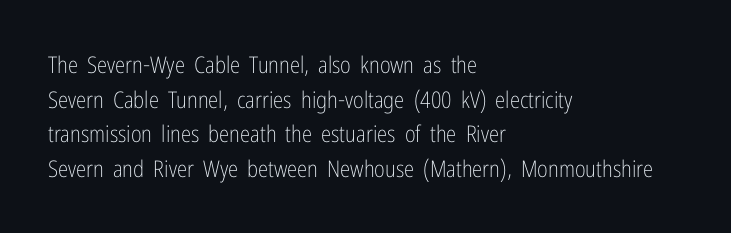
Q: Is the text bold? A: No.
Q: Is the text italic (slanted)? A: No, it is upright.
Q: Is the text underlined? A: No.
Q: How is the paragraph aligned? A: Left-aligned.
Q: Is the spacing between letters normal or unusually wide? A: Normal.
Q: Is the spacing between lines tight, normal or loose? A: Normal.
